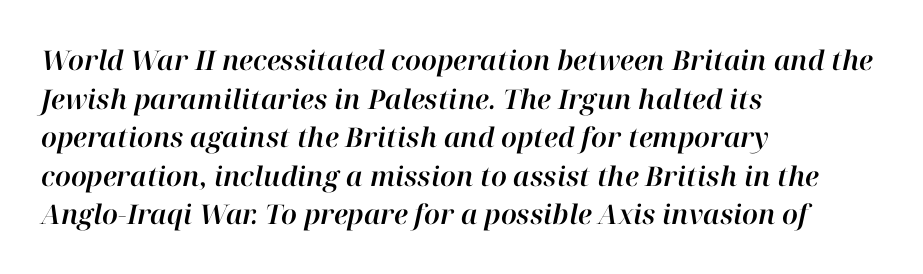
Evenly set lines give the paragraph a standard silhouette. Tracking here is standard; glyphs follow each other at the usual distance. These lines stack with their left ends in a neat column. The zone under the glyphs is completely vacant.
